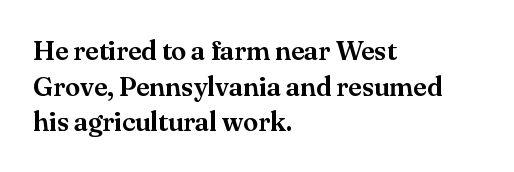
The image shows 27 px text type, upright; set left-aligned, normal line spacing (1.32x), normal letter spacing, not underlined.
